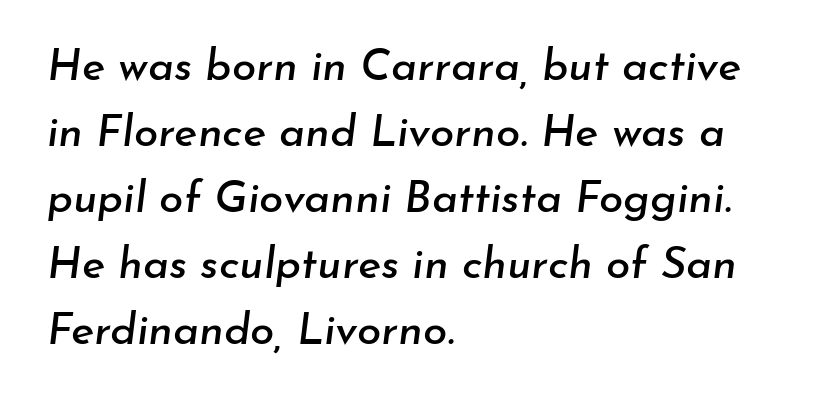
Does the leading feel generous? No, just average. Quick note: italic. Looks like regular typesetting: each glyph gets only the width it needs. Where is the straight margin? On the left. The letterforms sit shoulder to shoulder at normal distance. This rendering features lettering with no underline.
